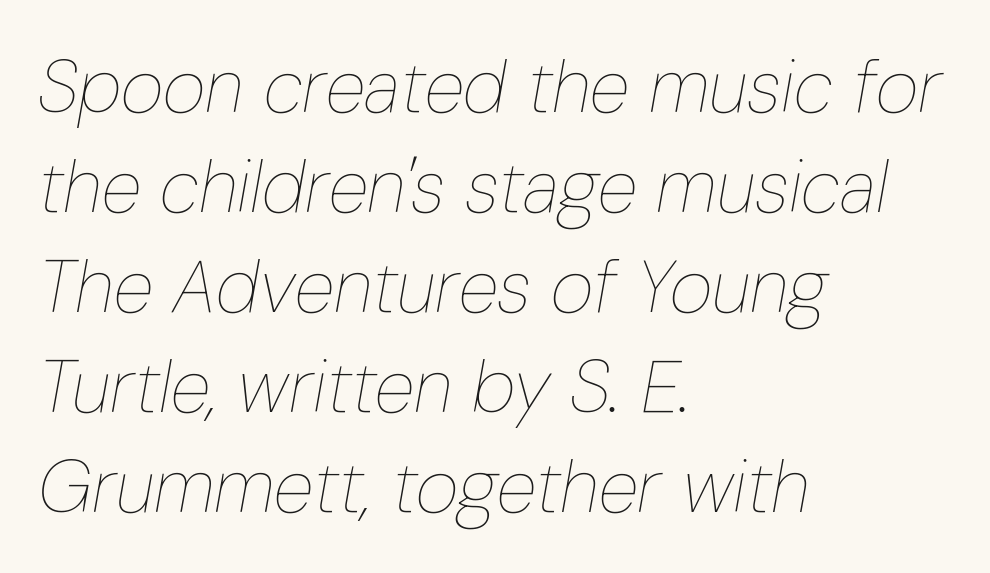
Q: Is the text bold? A: No.
Q: Is the text italic (slanted)? A: Yes, it leans right by about 10 degrees.
Q: Is the text underlined? A: No.
Q: How is the paragraph aligned? A: Left-aligned.
Q: Is the spacing between letters normal or unusually wide? A: Normal.
Q: Is the spacing between lines tight, normal or loose? A: Normal.
Q: Width (condensed, normal, or wide)? A: Condensed.
Q: Stroke contrast? A: Low.
Q: x-height? A: Medium.
Q: Monospaced? A: No.
